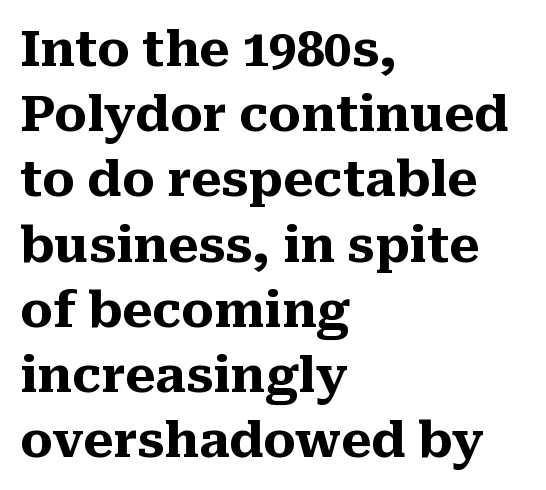
{"serif": "yes", "italic": "no", "bold": "yes", "weight": "heavy", "width": "normal", "stroke_contrast": "medium", "x_height": "medium", "monospaced": "no", "underline": "no", "align": "left", "line_spacing": "normal", "line_spacing_ratio": 1.33, "letter_spacing": "normal", "letter_spacing_em": 0.0, "glyph_px": 49}
